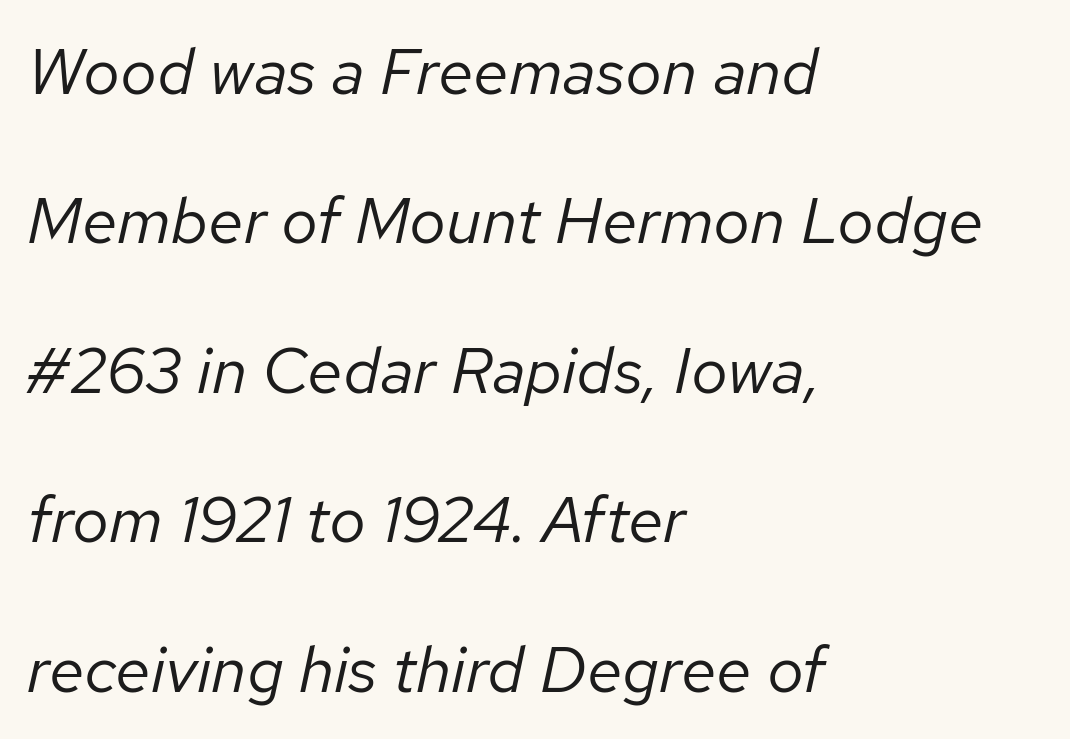
Q: Is the text bold? A: No.
Q: Is the text italic (slanted)? A: Yes, it leans right by about 12 degrees.
Q: Is the text underlined? A: No.
Q: How is the paragraph aligned? A: Left-aligned.
Q: Is the spacing between letters normal or unusually wide? A: Normal.
Q: Is the spacing between lines tight, normal or loose? A: Loose.
Q: Width (condensed, normal, or wide)? A: Normal.
Q: Stroke contrast? A: Low.
Q: x-height? A: Medium.
Q: Monospaced? A: No.
